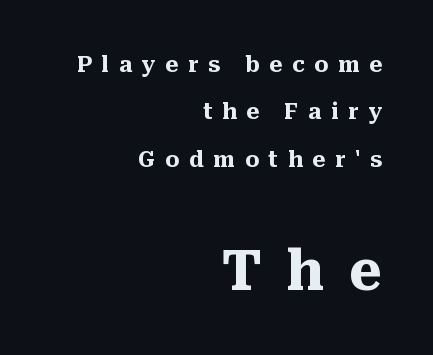
{"serif": "yes", "italic": "no", "bold": "yes", "weight": "heavy", "width": "normal", "stroke_contrast": "medium", "x_height": "medium", "monospaced": "no", "underline": "no", "align": "right", "line_spacing": "loose", "line_spacing_ratio": 2.15, "letter_spacing": "wide", "letter_spacing_em": 0.44, "larger_block": "second", "size_ratio": 2.55, "glyph_px": 56}
